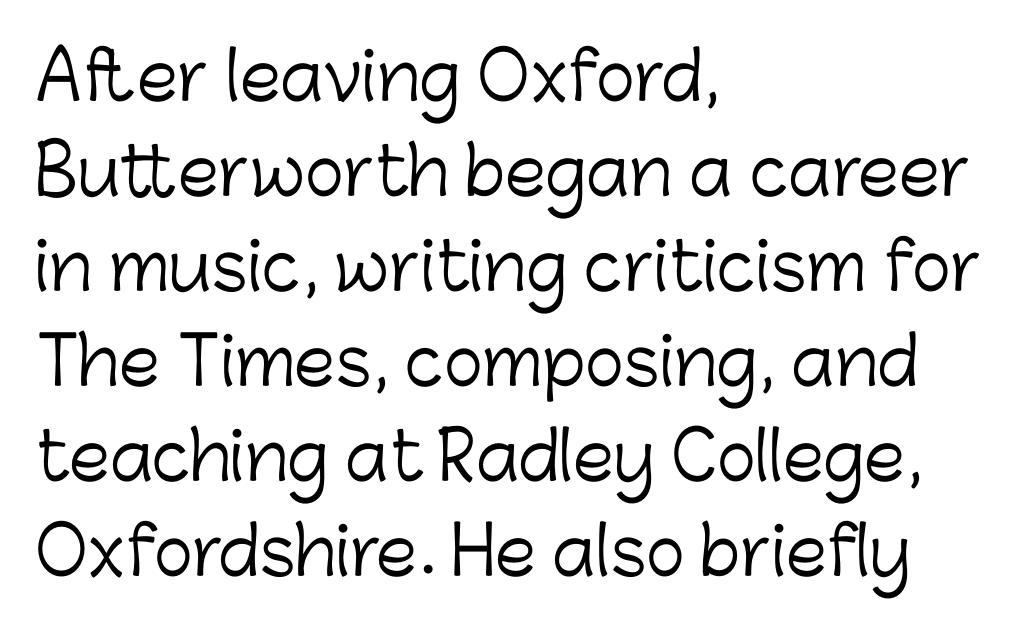
The image shows 66 px light sans-serif type, upright; set left-aligned, normal line spacing (1.44x), normal letter spacing, not underlined; low stroke contrast and a medium x-height.
